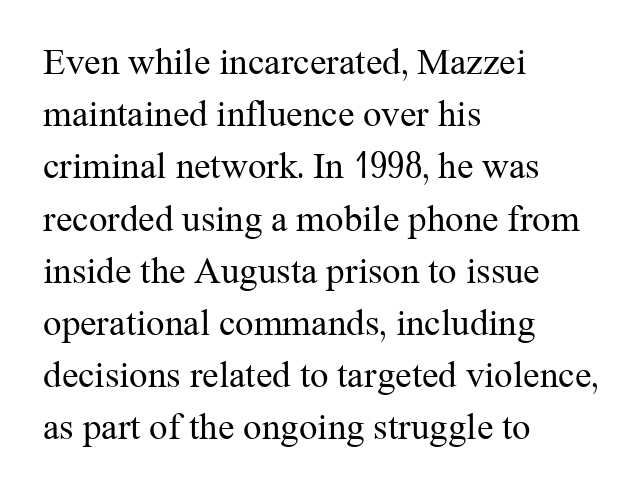
{"serif": "yes", "italic": "no", "bold": "no", "weight": "regular", "width": "normal", "stroke_contrast": "medium", "x_height": "medium", "monospaced": "no", "underline": "no", "align": "left", "line_spacing": "normal", "line_spacing_ratio": 1.41, "letter_spacing": "normal", "letter_spacing_em": 0.0, "glyph_px": 37}
